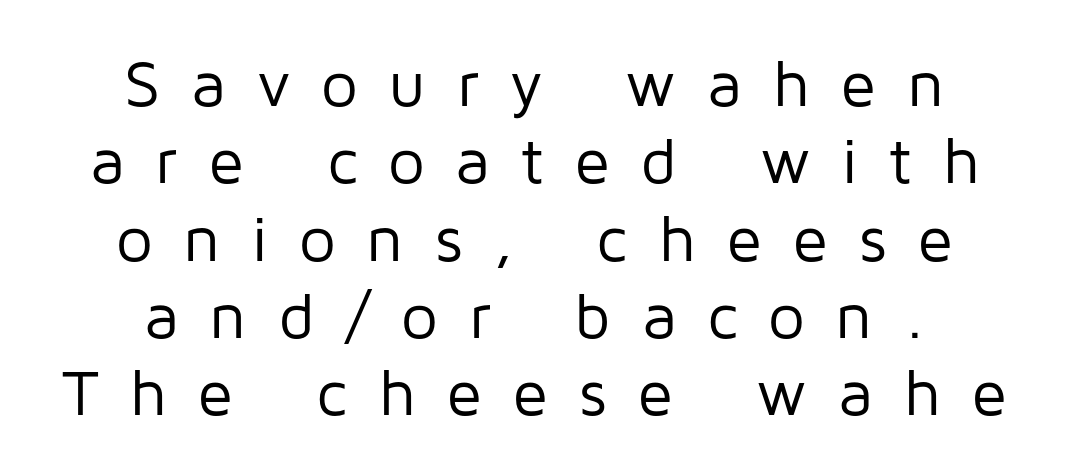
Q: Is the text bold? A: No.
Q: Is the text italic (slanted)? A: No, it is upright.
Q: Is the typeface a serif or a sans-serif typeface? A: Sans-serif.
Q: Is the text underlined? A: No.
Q: How is the paragraph aligned? A: Centered.
Q: Is the spacing between letters normal or unusually wide? A: Unusually wide.
Q: Width (condensed, normal, or wide)? A: Normal.
Q: Stroke contrast? A: Low.
Q: x-height? A: Medium.
Q: Monospaced? A: No.
